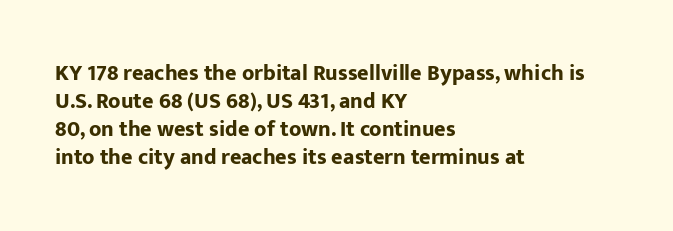
Q: Is the text bold? A: Yes.
Q: Is the text italic (slanted)? A: No, it is upright.
Q: Is the text underlined? A: No.
Q: How is the paragraph aligned? A: Left-aligned.
Q: Is the spacing between letters normal or unusually wide? A: Normal.
Q: Is the spacing between lines tight, normal or loose? A: Normal.
